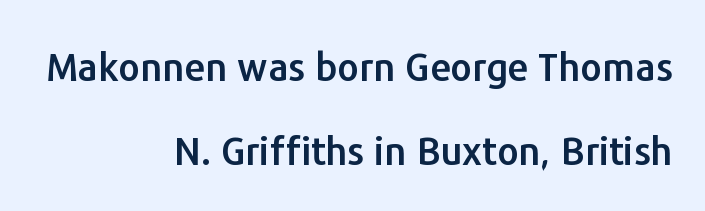
{"serif": "no", "italic": "no", "width": "normal", "stroke_contrast": "low", "x_height": "medium", "monospaced": "no", "underline": "no", "align": "right", "line_spacing": "loose", "line_spacing_ratio": 2.21, "letter_spacing": "normal", "letter_spacing_em": 0.0, "glyph_px": 38}
